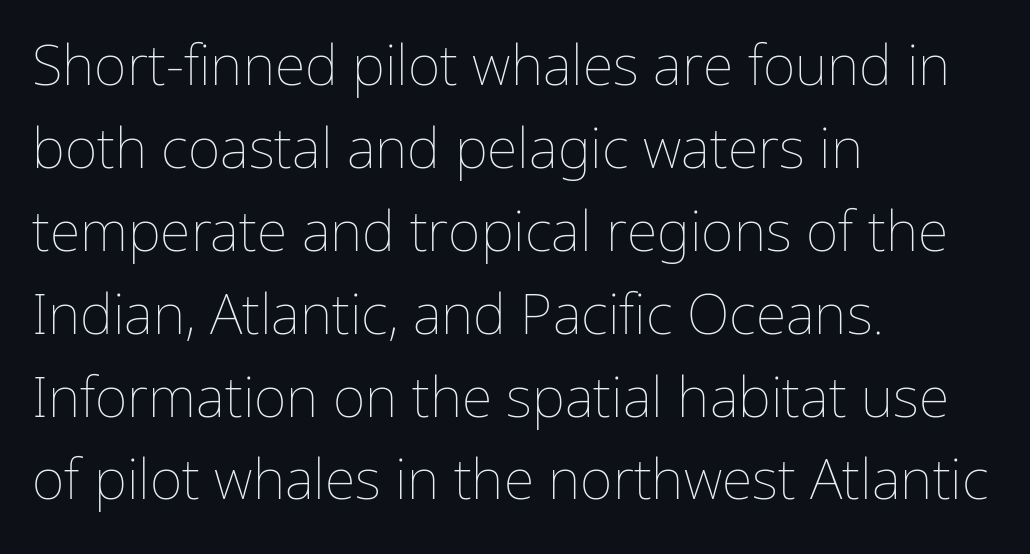
{"italic": "no", "bold": "no", "weight": "thin", "width": "normal", "stroke_contrast": "low", "x_height": "medium", "monospaced": "no", "underline": "no", "align": "left", "line_spacing": "normal", "line_spacing_ratio": 1.48, "letter_spacing": "normal", "letter_spacing_em": 0.0, "glyph_px": 56}
